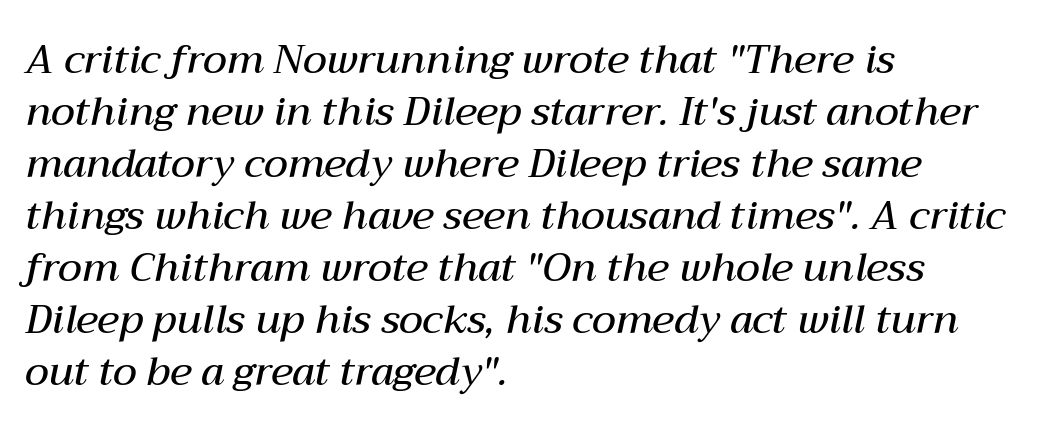
{"italic": "yes", "lean": "right", "slant_degrees": 12, "bold": "semi", "weight": "semibold", "width": "normal", "stroke_contrast": "medium", "x_height": "medium", "monospaced": "no", "underline": "no", "align": "left", "line_spacing": "normal", "line_spacing_ratio": 1.3, "letter_spacing": "normal", "letter_spacing_em": 0.0, "glyph_px": 40}
